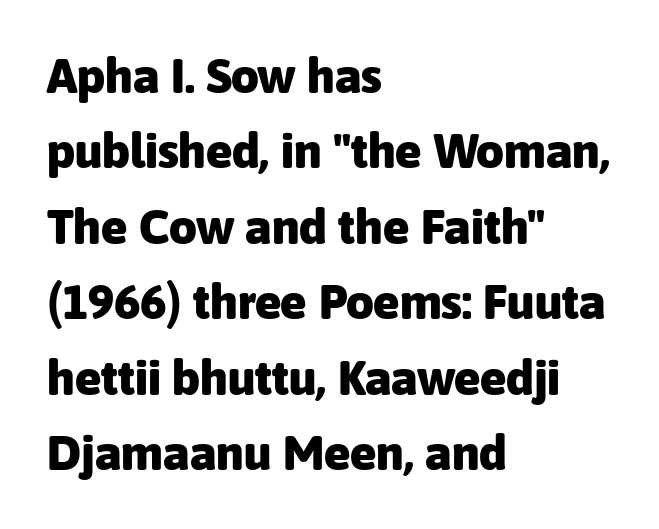
Q: Is the text bold? A: Yes.
Q: Is the text italic (slanted)? A: No, it is upright.
Q: Is the typeface a serif or a sans-serif typeface? A: Sans-serif.
Q: Is the text underlined? A: No.
Q: How is the paragraph aligned? A: Left-aligned.
Q: Is the spacing between letters normal or unusually wide? A: Normal.
Q: Is the spacing between lines tight, normal or loose? A: Normal.
Q: Width (condensed, normal, or wide)? A: Normal.
Q: Stroke contrast? A: Low.
Q: x-height? A: Medium.
Q: Monospaced? A: No.
